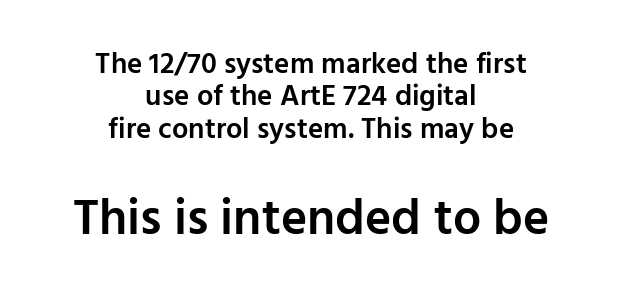
The image shows 50 px semibold sans-serif type, upright; set centered, tight line spacing (1.12x), normal letter spacing, not underlined; the second (bottom) block is 1.72x larger; low stroke contrast and a medium x-height.
